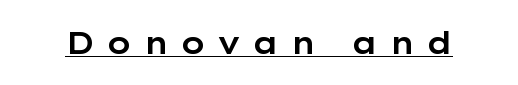
Caption: expanded tracking, letters set apart. A sans-serif font was chosen for this passage. Underlined type. A roman cut, with each character standing at attention. Do the characters align in a grid? No, the font is proportional.
